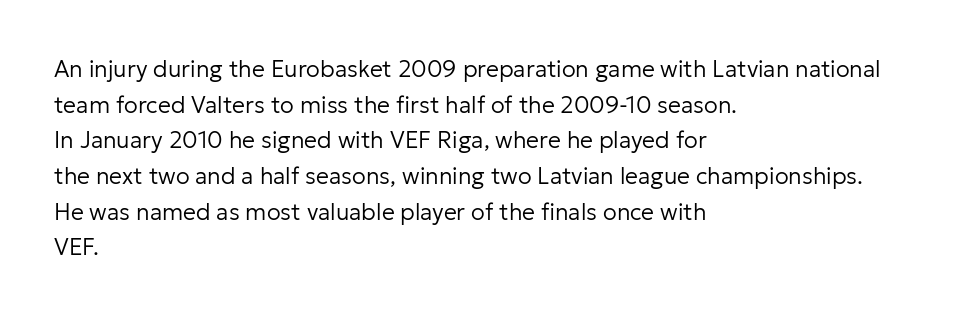
Baseline-to-baseline distance is the conventional proportion of letter height. The passage is arranged the way most books set body copy — flush left. The glyphs are unaccompanied by any horizontal stroke below them. The gaps between neighbouring characters are ordinary and unremarkable.
